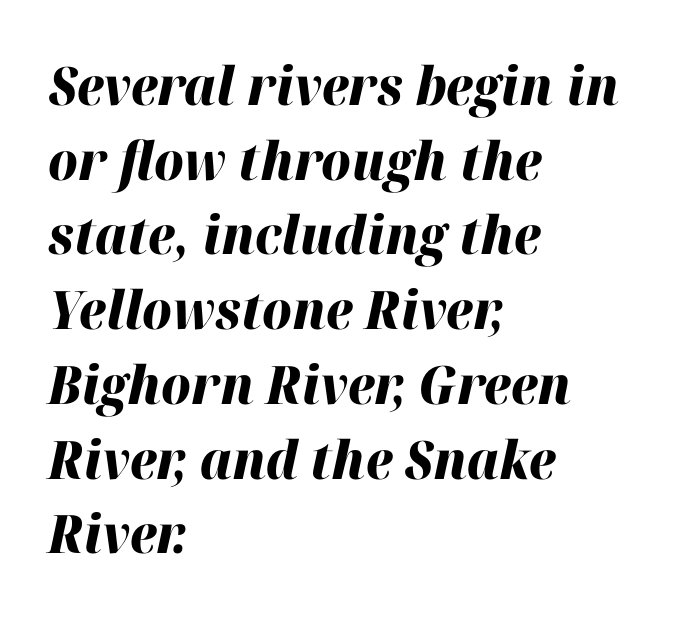
The image shows 53 px heavy type, italic (leaning right); set left-aligned, normal line spacing (1.41x), normal letter spacing, not underlined; high stroke contrast and a medium x-height.
